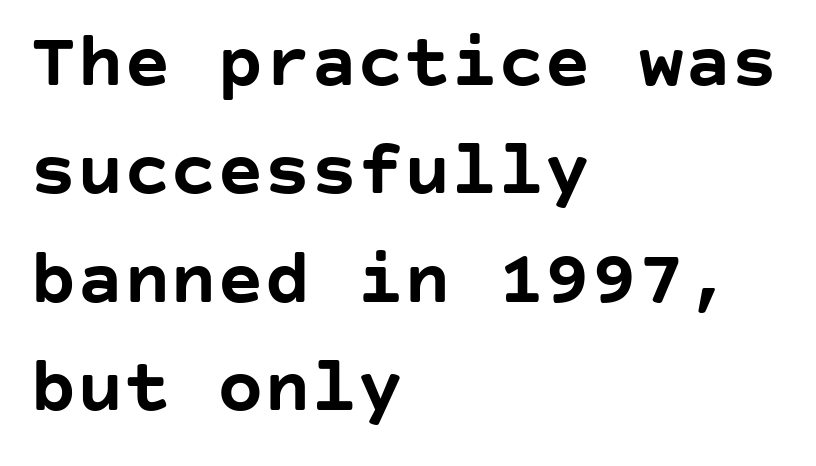
The image shows 78 px semibold sans-serif type, upright; set left-aligned, normal line spacing (1.39x), normal letter spacing, not underlined; low stroke contrast and a large x-height.
